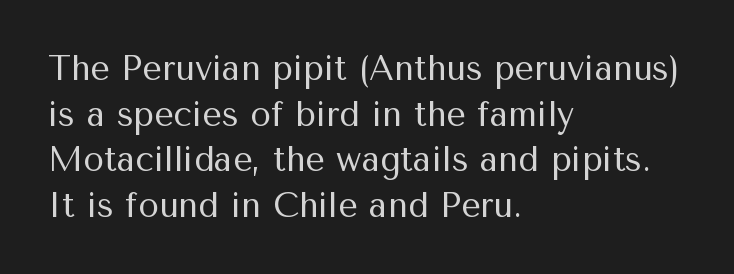
{"serif": "no", "italic": "no", "bold": "no", "weight": "regular", "width": "normal", "stroke_contrast": "medium", "x_height": "medium", "monospaced": "no", "underline": "no", "align": "left", "line_spacing": "normal", "line_spacing_ratio": 1.34, "letter_spacing": "normal", "letter_spacing_em": 0.0, "glyph_px": 34}
